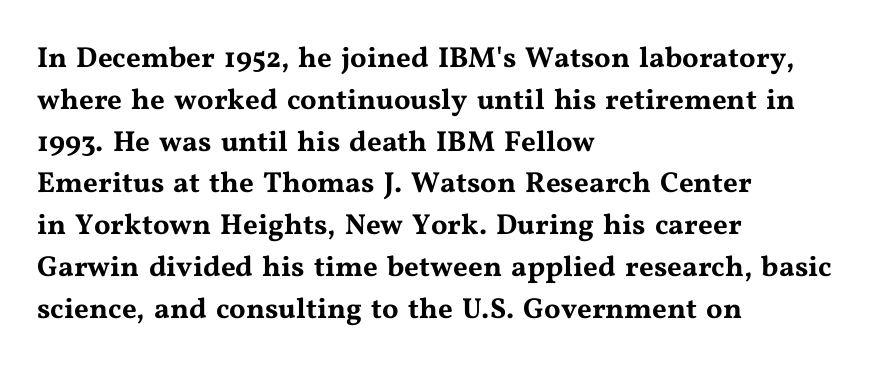
Leftover space on each line is placed entirely after the last word. Characters follow at the spacing the type designer built in. The letters carry serifs — small finishing strokes at the ends of their stems. The face used here is proportionally spaced, like ordinary book or web type. In terms of leading, this rendering sits right in the middle. The type sits square on the baseline with zero lean.
